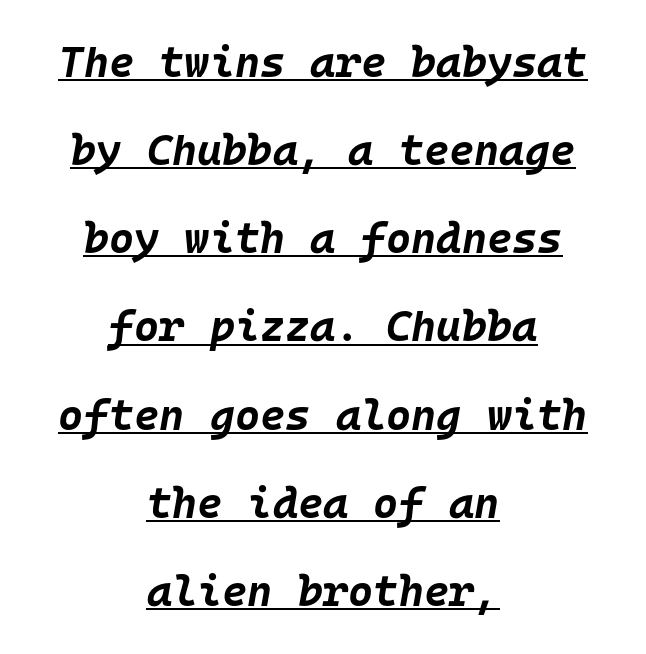
The image shows 43 px bold type, italic (leaning right), monospaced; set centered, loose line spacing (2.05x), normal letter spacing, underlined; low stroke contrast and a large x-height.
